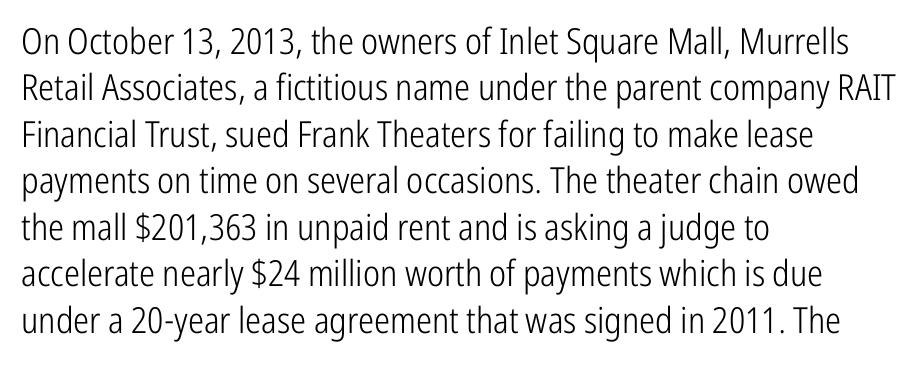
The image shows 36 px light, condensed sans-serif type, upright; set left-aligned, normal line spacing (1.29x), normal letter spacing, not underlined; low stroke contrast and a medium x-height.
